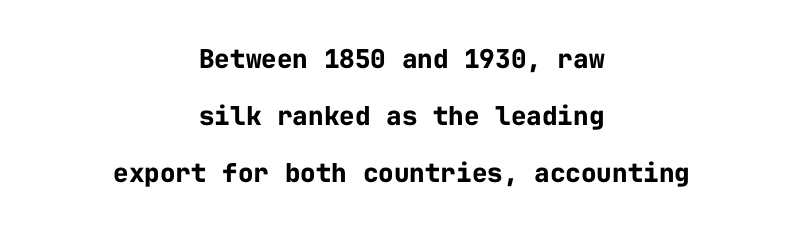
In terms of weight, the rendering is a true, heavy bold. Is there much room between lines? Yes — plenty of vertical air separates them. The whitespace from short lines is split evenly between both sides. Check the space under the baseline: it is left empty. A typesetter would mark this as roman, not italic.
